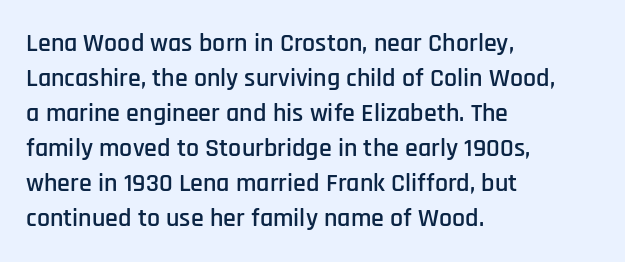
The image shows 26 px text type, upright; set left-aligned, normal line spacing (1.35x), normal letter spacing, not underlined.
